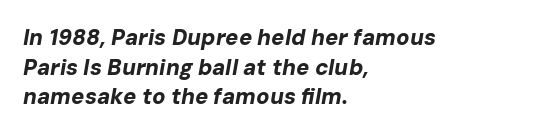
Q: Is the text bold? A: Yes.
Q: Is the text italic (slanted)? A: Yes, it leans right by about 10 degrees.
Q: Is the text underlined? A: No.
Q: How is the paragraph aligned? A: Left-aligned.
Q: Is the spacing between letters normal or unusually wide? A: Normal.
Q: Is the spacing between lines tight, normal or loose? A: Normal.
